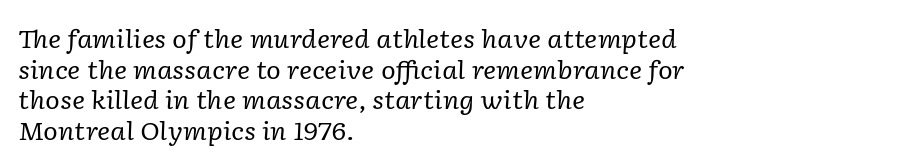
{"italic": "yes", "lean": "right", "slant_degrees": 2, "bold": "no", "underline": "no", "align": "left", "line_spacing_ratio": 1.23, "letter_spacing": "normal", "letter_spacing_em": 0.0, "glyph_px": 25}
